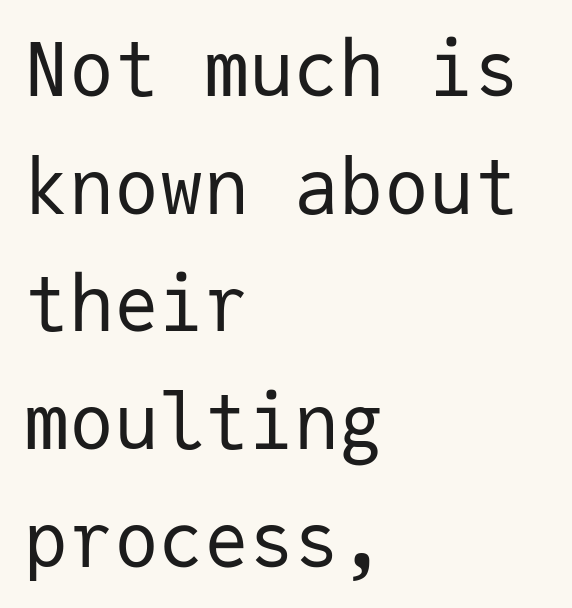
Q: Is the text bold? A: No.
Q: Is the text italic (slanted)? A: No, it is upright.
Q: Is the typeface a serif or a sans-serif typeface? A: Sans-serif.
Q: Is the text underlined? A: No.
Q: How is the paragraph aligned? A: Left-aligned.
Q: Is the spacing between letters normal or unusually wide? A: Normal.
Q: Is the spacing between lines tight, normal or loose? A: Normal.
Q: Width (condensed, normal, or wide)? A: Normal.
Q: Stroke contrast? A: Low.
Q: x-height? A: Medium.
Q: Monospaced? A: Yes.
